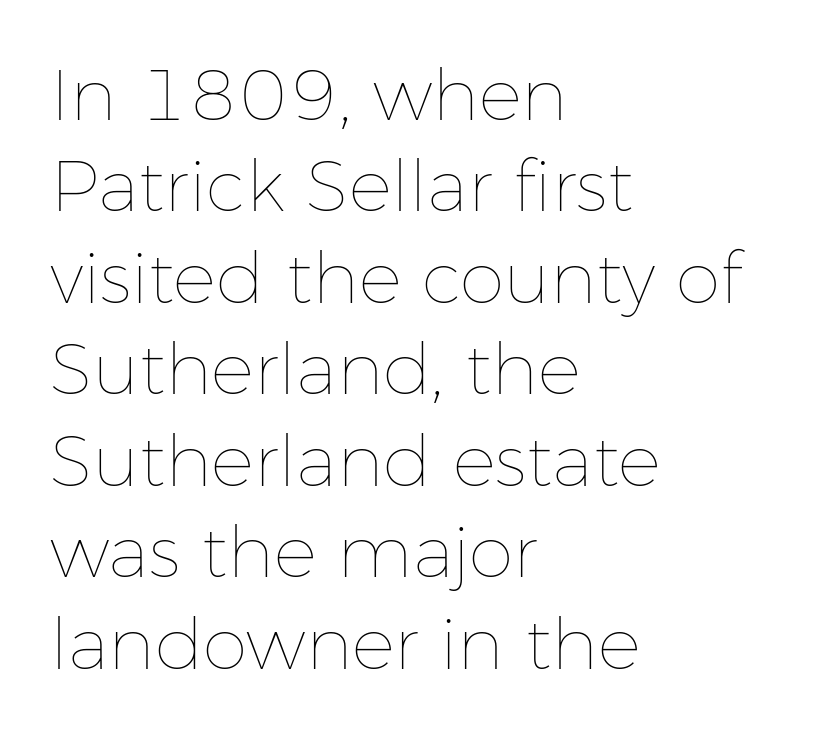
Q: Is the text bold? A: No.
Q: Is the text italic (slanted)? A: No, it is upright.
Q: Is the text underlined? A: No.
Q: How is the paragraph aligned? A: Left-aligned.
Q: Is the spacing between letters normal or unusually wide? A: Normal.
Q: Is the spacing between lines tight, normal or loose? A: Normal.
Q: Width (condensed, normal, or wide)? A: Normal.
Q: Stroke contrast? A: Low.
Q: x-height? A: Medium.
Q: Monospaced? A: No.
